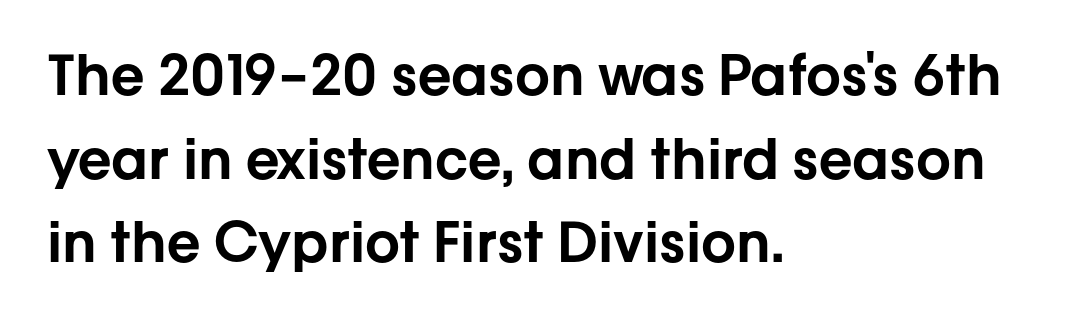
The image shows 55 px sans-serif type, upright; set left-aligned, normal line spacing (1.52x), normal letter spacing, not underlined; low stroke contrast and a medium x-height.
